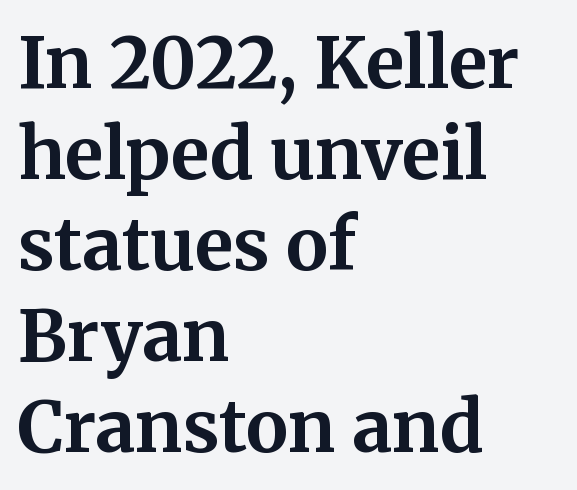
The foot of each line stays bare and open. In terms of letterspacing, this is plain default setting. A typesetter would label this face a serif. In terms of weight, the rendering is a true, heavy bold. Rows of type keep a routine distance in the vertical direction.
